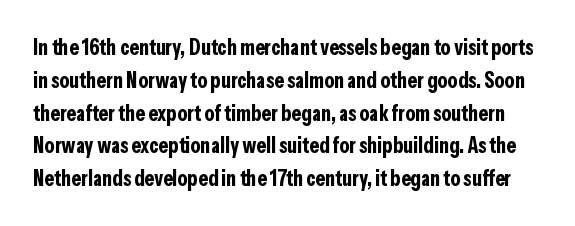
Q: Is the text bold? A: Yes.
Q: Is the text italic (slanted)? A: No, it is upright.
Q: Is the text underlined? A: No.
Q: Is the spacing between letters normal or unusually wide? A: Normal.
Q: Is the spacing between lines tight, normal or loose? A: Normal.
